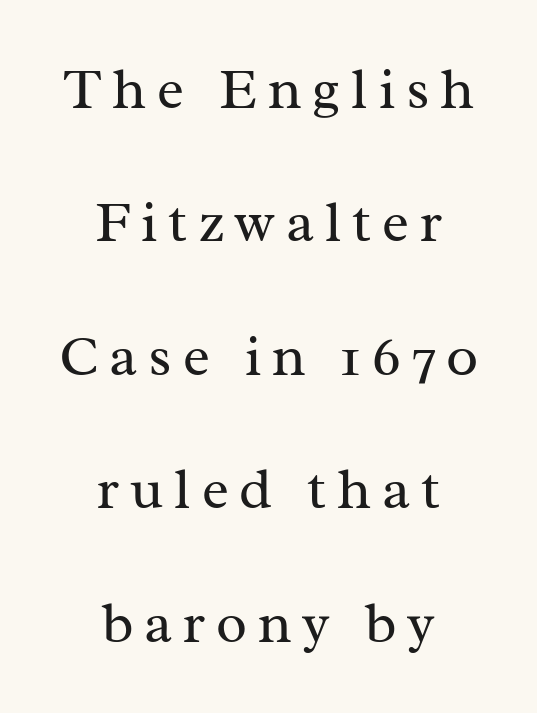
The image shows 57 px regular-weight serif type, upright; set centered, loose line spacing (2.34x), not underlined; medium stroke contrast and a medium x-height.
